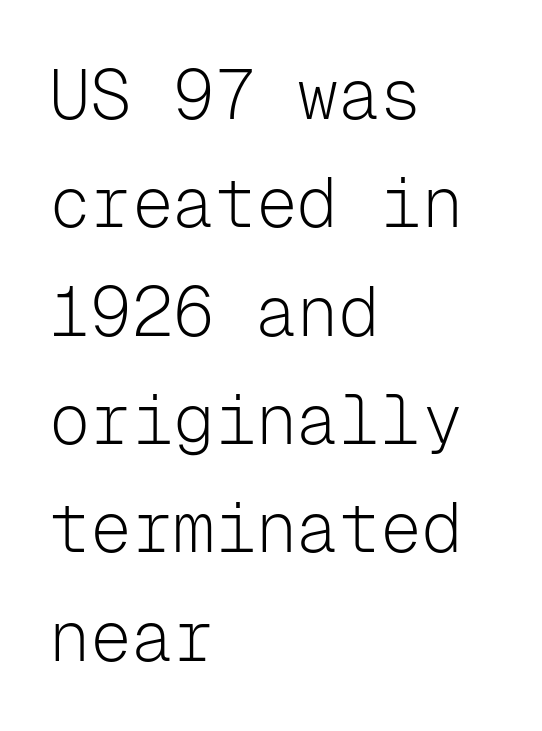
{"serif": "no", "italic": "no", "bold": "no", "weight": "light", "width": "normal", "stroke_contrast": "low", "x_height": "medium", "monospaced": "yes", "underline": "no", "align": "left", "line_spacing": "normal", "line_spacing_ratio": 1.57, "letter_spacing": "normal", "letter_spacing_em": 0.0, "glyph_px": 69}
